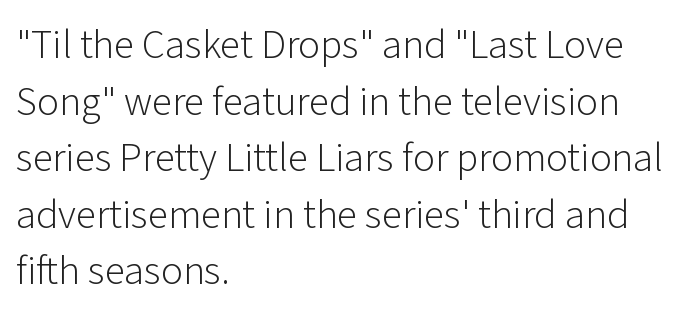
Vertically, the passage feels balanced, rows spaced as you'd expect. The axis of the letterforms is exactly vertical. A quiet, ordinary-to-light weight characterises the typeface. The ragged edge is on the right, which tells us the setting is flush left.
